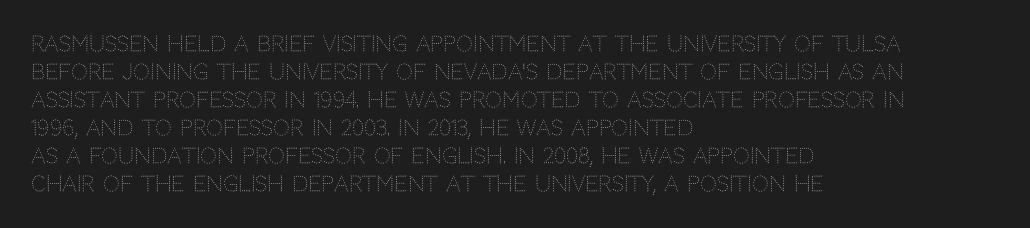
{"italic": "no", "bold": "no", "underline": "no", "align": "left", "line_spacing": "normal", "line_spacing_ratio": 1.33, "letter_spacing": "normal", "letter_spacing_em": 0.0, "glyph_px": 21}
